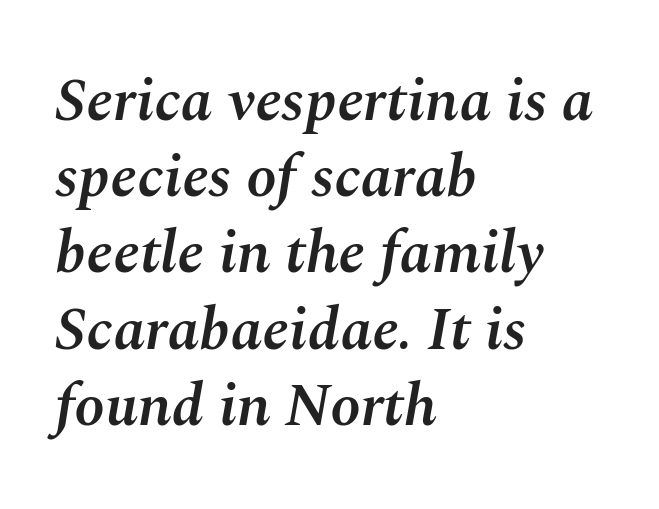
If you measured baseline to baseline, you'd find a middling distance. The tracking reads as untouched default to a designer's eye. The glyphs have the mass of a demibold cut, below bold. Horizontally, the lines are justified to the leading edge only. Characters are canted at an angle relative to the baseline's perpendicular.
